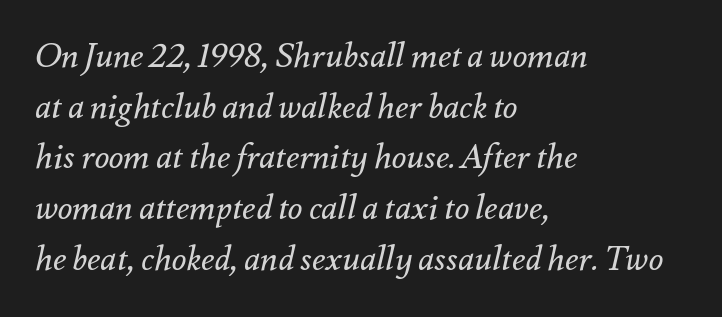
Q: Is the text bold? A: No.
Q: Is the text italic (slanted)? A: Yes, it leans right by about 12 degrees.
Q: Is the text underlined? A: No.
Q: How is the paragraph aligned? A: Left-aligned.
Q: Is the spacing between letters normal or unusually wide? A: Normal.
Q: Is the spacing between lines tight, normal or loose? A: Normal.
Q: Width (condensed, normal, or wide)? A: Normal.
Q: Stroke contrast? A: Medium.
Q: x-height? A: Small.
Q: Monospaced? A: No.
